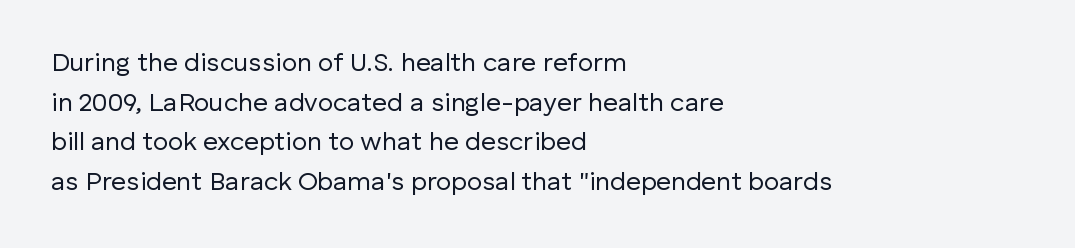
The image shows 26 px text type, upright; set left-aligned, normal line spacing (1.52x), normal letter spacing, not underlined.
